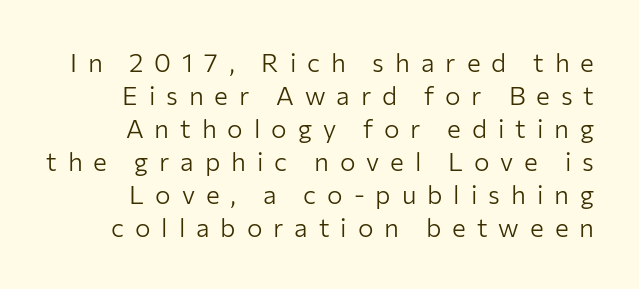
Notice how the stems are strictly vertical — no italics here. Descenders hang freely into open space. Weight: in the light-to-regular range. Rows of type keep a routine distance in the vertical direction.
